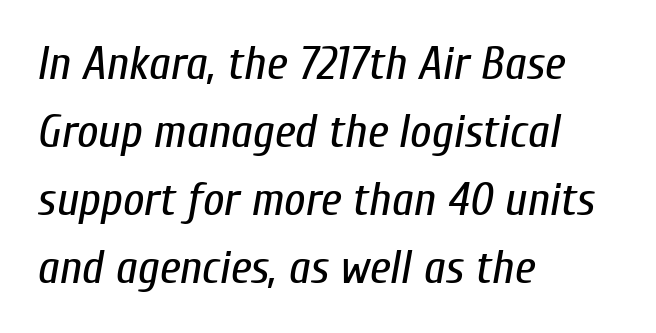
Each row of text sits above clean, open space. A typesetter would call this proportional, since set widths differ per character. The line-height multiplier appears to be the usual default. The passage is arranged the way most books set body copy — flush left. The tracking reads as untouched default to a designer's eye. Compared with ordinary roman type, these characters are visibly tilted.
